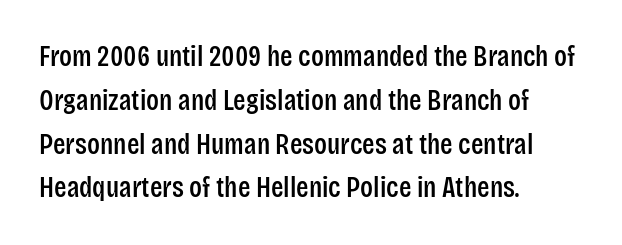
Compared with typical paragraphs, the rows here are spaced about the same. The characters display no serif detailing; their extremities are plain. Vertical strokes here are truly vertical. Just letters on the line, the space beneath them empty. Varying glyph widths throughout — classic text-font behaviour.
